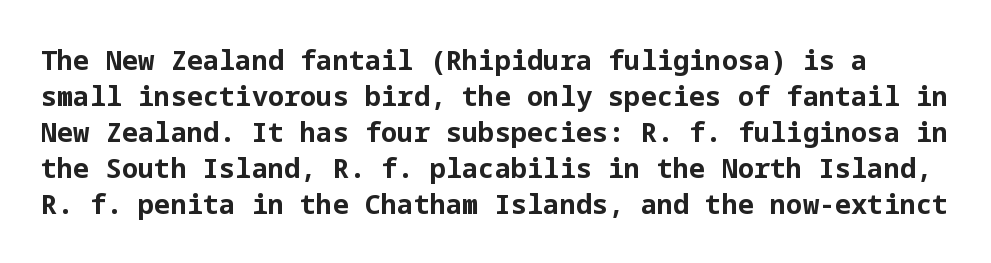
Q: Is the text bold? A: Yes.
Q: Is the text italic (slanted)? A: No, it is upright.
Q: Is the text underlined? A: No.
Q: Is the spacing between letters normal or unusually wide? A: Normal.
Q: Is the spacing between lines tight, normal or loose? A: Normal.
